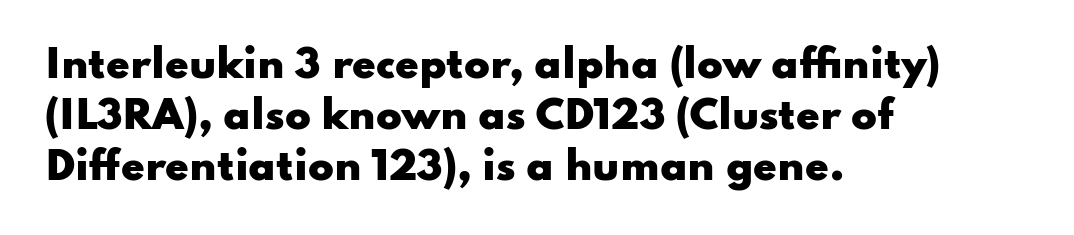
The text was rendered using a sans face with plain stroke endings. The letters stand upright; this is a roman face. Each new line begins a customary step beneath the previous one. The glyphs are unaccompanied by any horizontal stroke below them.
